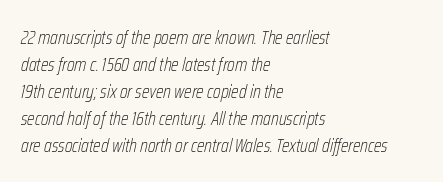
The image shows 20 px text type, italic (leaning right); set left-aligned, normal line spacing (1.35x), normal letter spacing, not underlined.
